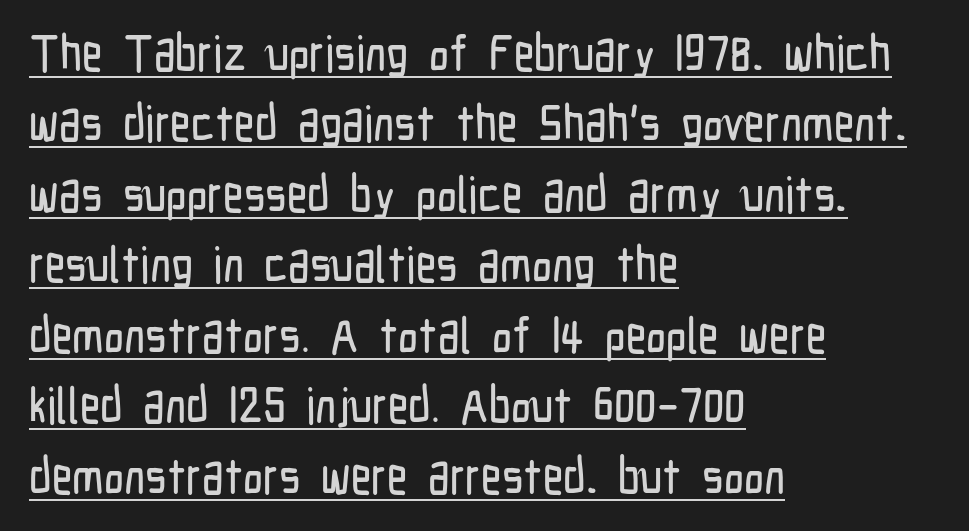
Q: Is the text italic (slanted)? A: No, it is upright.
Q: Is the typeface a serif or a sans-serif typeface? A: Sans-serif.
Q: Is the text underlined? A: Yes.
Q: How is the paragraph aligned? A: Left-aligned.
Q: Is the spacing between letters normal or unusually wide? A: Normal.
Q: Is the spacing between lines tight, normal or loose? A: Normal.
Q: Width (condensed, normal, or wide)? A: Condensed.
Q: Stroke contrast? A: Low.
Q: x-height? A: Medium.
Q: Monospaced? A: No.
